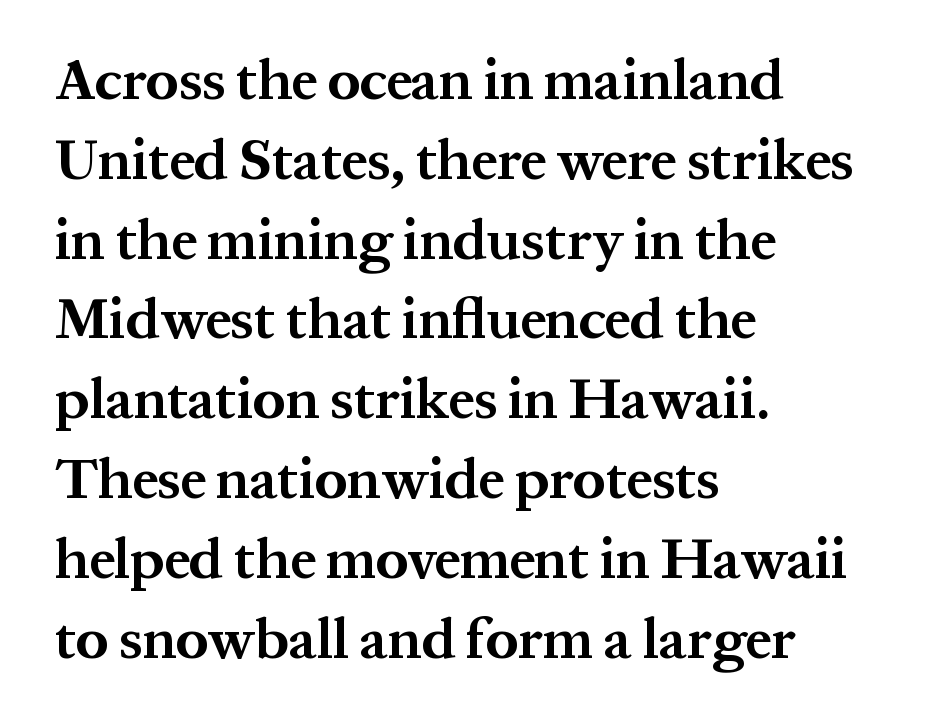
The image shows 57 px bold serif type, upright; set left-aligned, normal line spacing (1.4x), normal letter spacing, not underlined; medium stroke contrast and a medium x-height.
